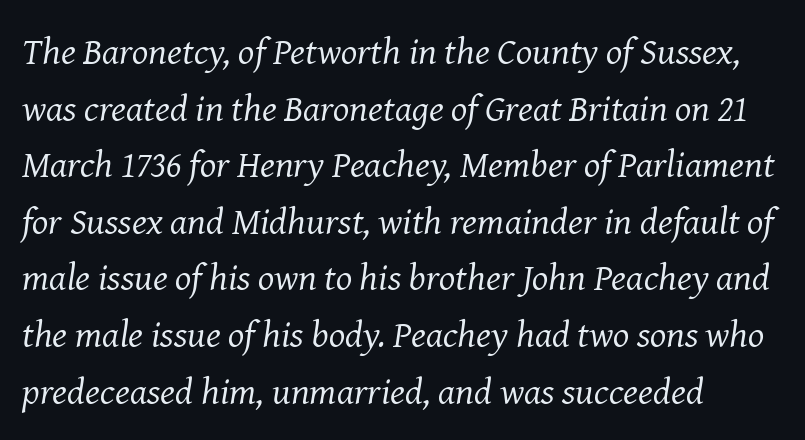
The image shows 38 px regular-weight serif type, italic (leaning right); set left-aligned, normal line spacing (1.49x), normal letter spacing, not underlined; medium stroke contrast and a medium x-height.
